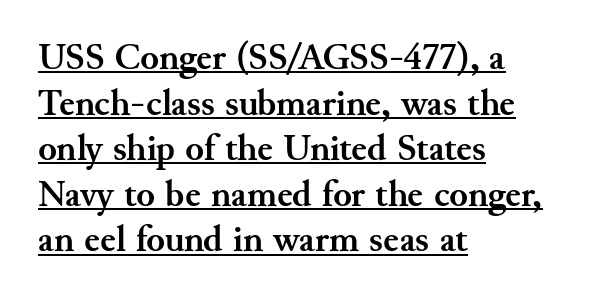
{"serif": "yes", "italic": "no", "bold": "yes", "weight": "semibold", "width": "normal", "stroke_contrast": "medium", "x_height": "small", "monospaced": "no", "underline": "yes", "align": "left", "line_spacing_ratio": 1.2, "letter_spacing": "normal", "letter_spacing_em": 0.0, "glyph_px": 38}
